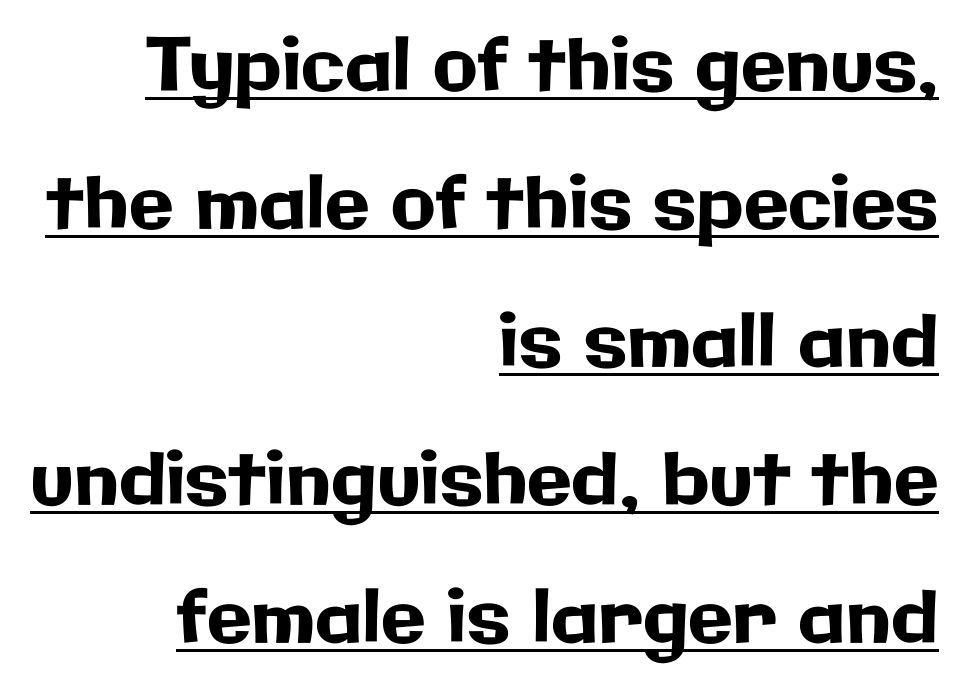
Q: Is the text italic (slanted)? A: No, it is upright.
Q: Is the typeface a serif or a sans-serif typeface? A: Sans-serif.
Q: Is the text underlined? A: Yes.
Q: How is the paragraph aligned? A: Right-aligned.
Q: Is the spacing between letters normal or unusually wide? A: Normal.
Q: Width (condensed, normal, or wide)? A: Normal.
Q: Stroke contrast? A: Low.
Q: x-height? A: Medium.
Q: Monospaced? A: No.
